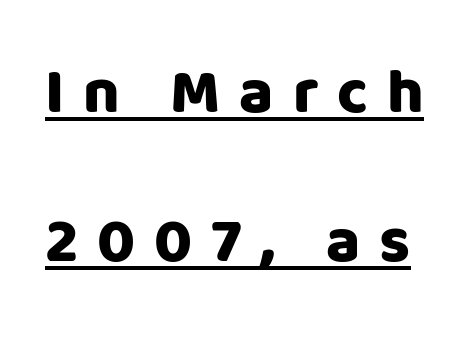
The image shows 63 px sans-serif type, upright; set loose line spacing (2.36x), unusually wide letter spacing (+0.3 em), underlined; low stroke contrast and a large x-height.
